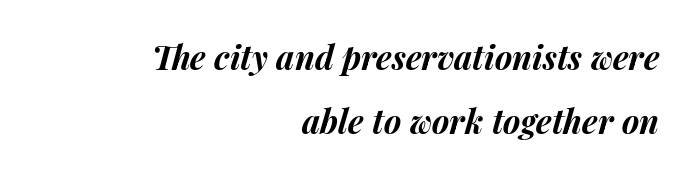
The letters are bold, with thick, heavy strokes. Varying glyph widths throughout — classic text-font behaviour. This is oblique type, the kind used for emphasis or titles. Summary of vertical rhythm: relaxed, with wide interline spacing. The area under the type is left untouched. These lines keep a tight, regular rhythm from letter to letter.
